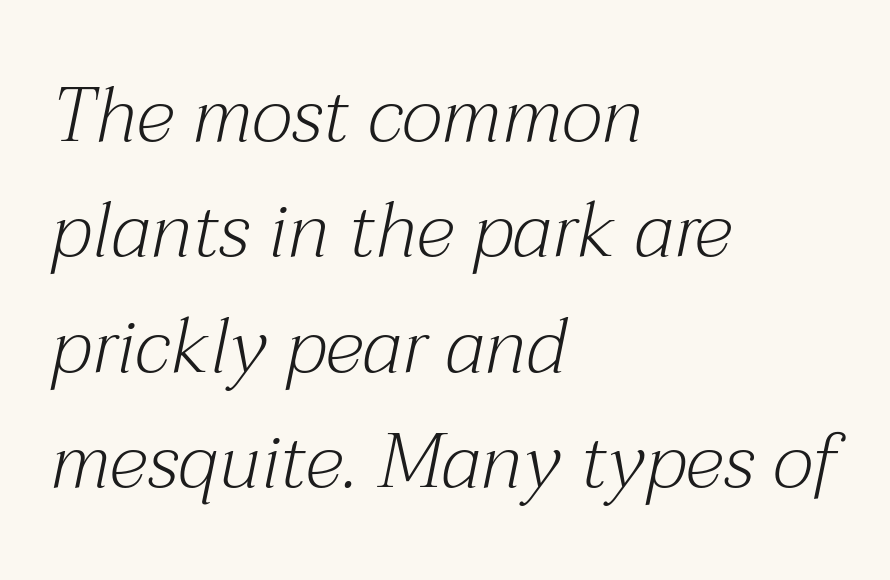
Has an underline been added? It has not. Type style note: has serifs. The ragged edge is on the right, which tells us the setting is flush left. The face used here is proportionally spaced, like ordinary book or web type.
